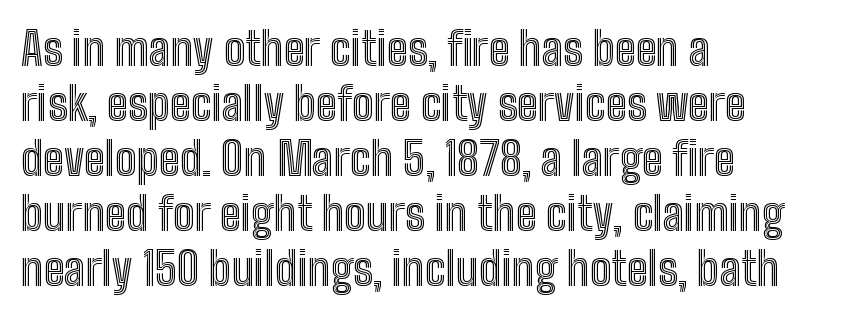
Is there any slant? The stems are plumb. Caption: standard tracking, unaltered. The foot of each line stays bare and open. Looks like regular typesetting: each glyph gets only the width it needs. Compared with a centered layout, this one pins lines to the left instead.
